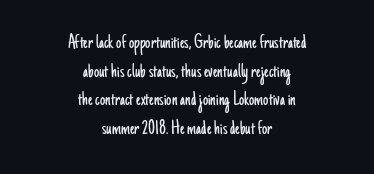
{"italic": "no", "bold": "no", "underline": "no", "align": "center", "line_spacing": "normal", "line_spacing_ratio": 1.36, "letter_spacing": "normal", "letter_spacing_em": 0.0, "glyph_px": 21}
